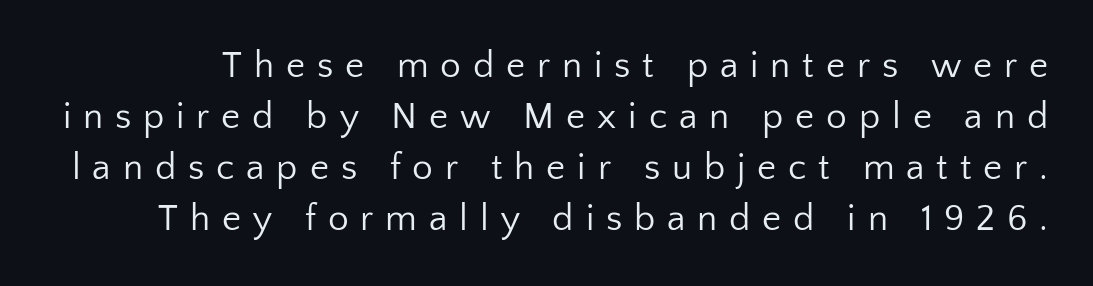
{"serif": "no", "italic": "no", "bold": "no", "weight": "regular", "width": "normal", "stroke_contrast": "low", "x_height": "medium", "monospaced": "no", "underline": "no", "line_spacing": "normal", "line_spacing_ratio": 1.38, "letter_spacing": "wide", "letter_spacing_em": 0.32, "glyph_px": 37}
